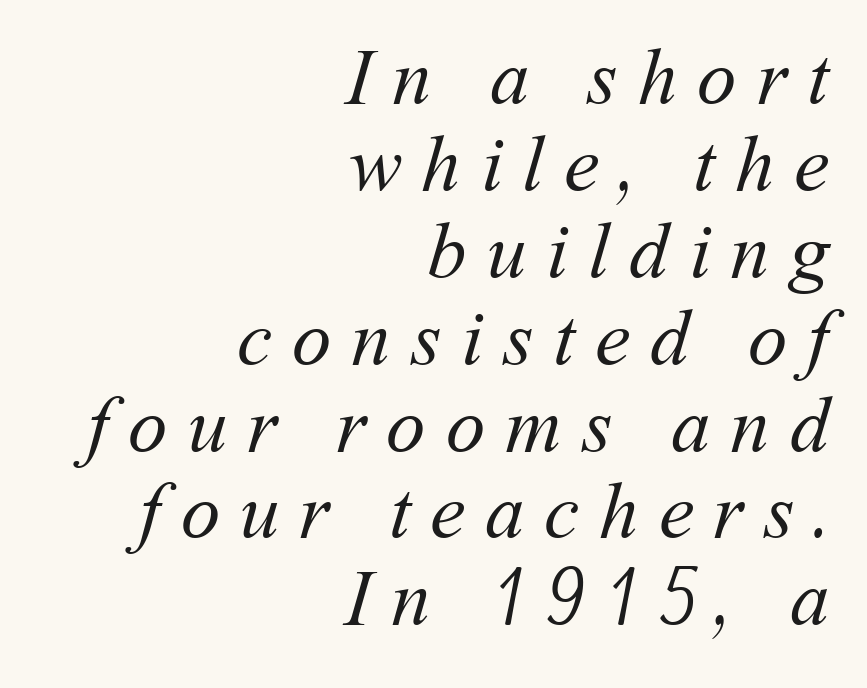
{"bold": "no", "weight": "regular", "width": "normal", "stroke_contrast": "medium", "x_height": "medium", "monospaced": "no", "underline": "no", "align": "right", "line_spacing": "tight", "line_spacing_ratio": 1.1, "letter_spacing": "wide", "letter_spacing_em": 0.25, "glyph_px": 79}
